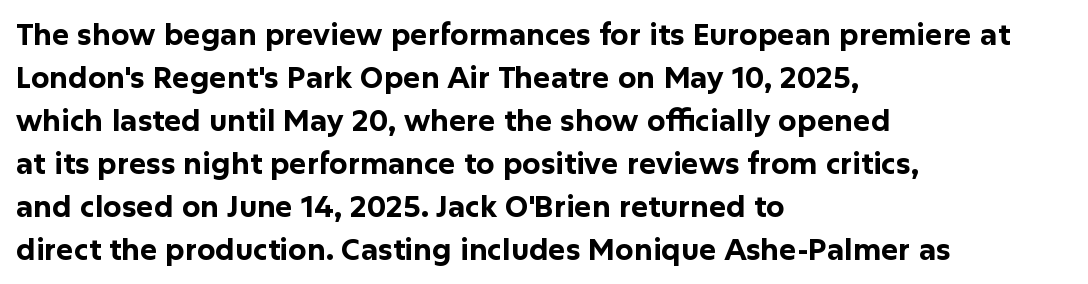
The image shows 29 px bold sans-serif type, upright; set left-aligned, normal line spacing (1.48x), normal letter spacing, not underlined; low stroke contrast and a medium x-height.
